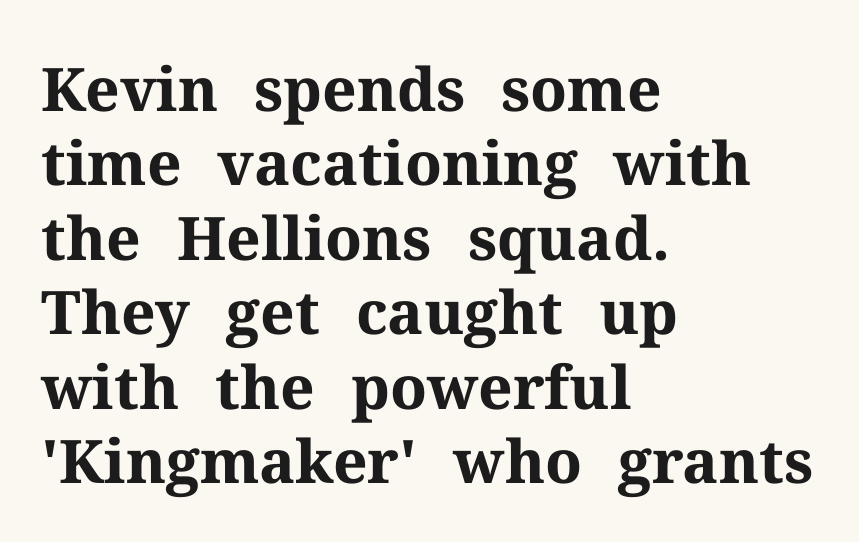
Q: Is the text bold? A: Yes.
Q: Is the text italic (slanted)? A: No, it is upright.
Q: Is the typeface a serif or a sans-serif typeface? A: Serif.
Q: Is the text underlined? A: No.
Q: How is the paragraph aligned? A: Left-aligned.
Q: Is the spacing between letters normal or unusually wide? A: Normal.
Q: Width (condensed, normal, or wide)? A: Normal.
Q: Stroke contrast? A: Medium.
Q: x-height? A: Medium.
Q: Monospaced? A: No.
